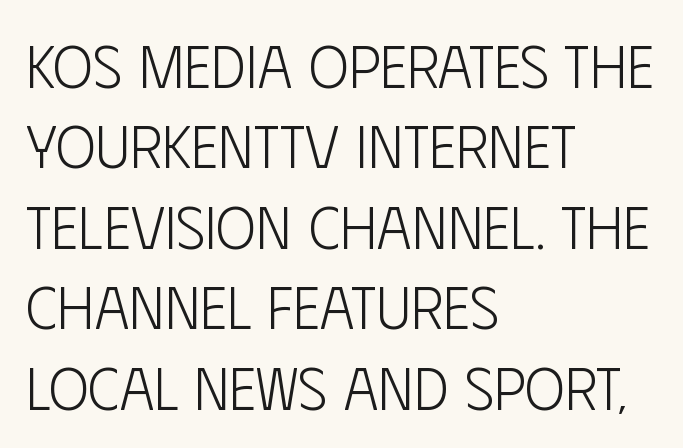
The image shows 60 px light, condensed sans-serif type, upright; set left-aligned, normal line spacing (1.34x), normal letter spacing, not underlined; low stroke contrast and a large x-height.
